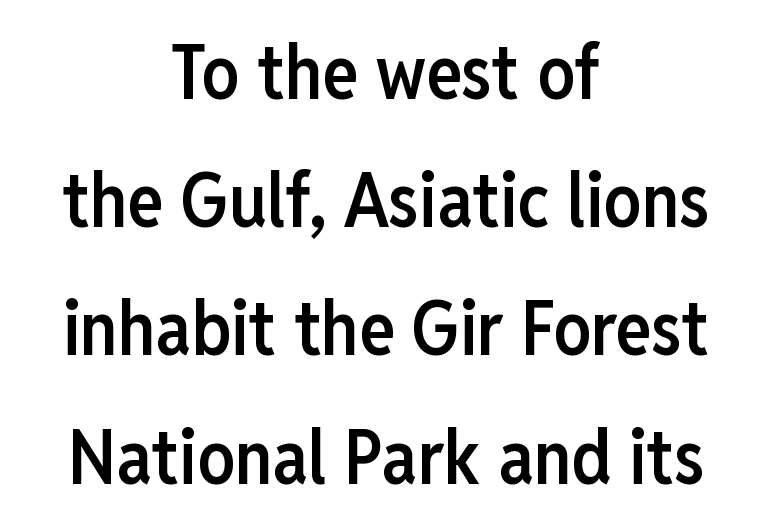
This sample has the flowing, uneven cadence of proportional lettering. Does extra space separate the letters? No, they use regular spacing. Decoration check: the copy has no underline. Regarding serifs, this sample does without them.
